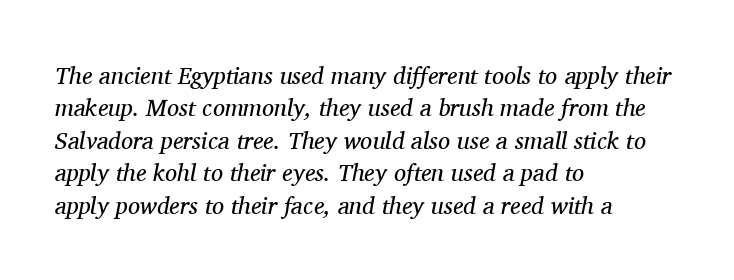
Q: Is the text bold? A: No.
Q: Is the text italic (slanted)? A: Yes, it leans right by about 11 degrees.
Q: Is the text underlined? A: No.
Q: How is the paragraph aligned? A: Left-aligned.
Q: Is the spacing between letters normal or unusually wide? A: Normal.
Q: Is the spacing between lines tight, normal or loose? A: Normal.
